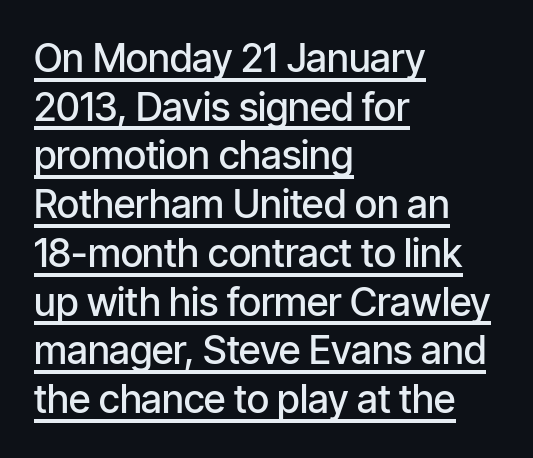
Q: Is the text bold? A: Semi-bold.
Q: Is the text italic (slanted)? A: No, it is upright.
Q: Is the typeface a serif or a sans-serif typeface? A: Sans-serif.
Q: Is the text underlined? A: Yes.
Q: How is the paragraph aligned? A: Left-aligned.
Q: Is the spacing between letters normal or unusually wide? A: Normal.
Q: Is the spacing between lines tight, normal or loose? A: Normal.
Q: Width (condensed, normal, or wide)? A: Condensed.
Q: Stroke contrast? A: Low.
Q: x-height? A: Medium.
Q: Monospaced? A: No.
